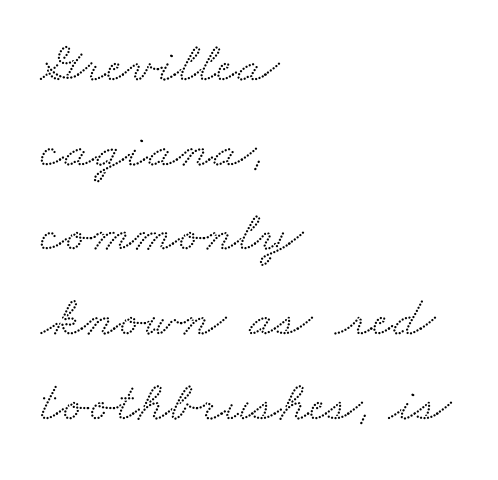
{"serif": "yes", "width": "wide", "stroke_contrast": "medium", "x_height": "small", "monospaced": "no", "underline": "no", "align": "left", "line_spacing": "normal", "line_spacing_ratio": 1.46, "letter_spacing": "normal", "letter_spacing_em": 0.0, "glyph_px": 58}
